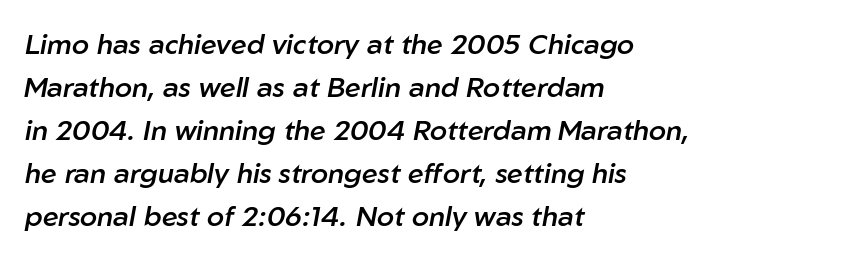
Weight: semibold (demi). Clear beneath every line of the passage. If you drew a line through each stem, it would be angled. Nobody touched the tracking dial on this one.
